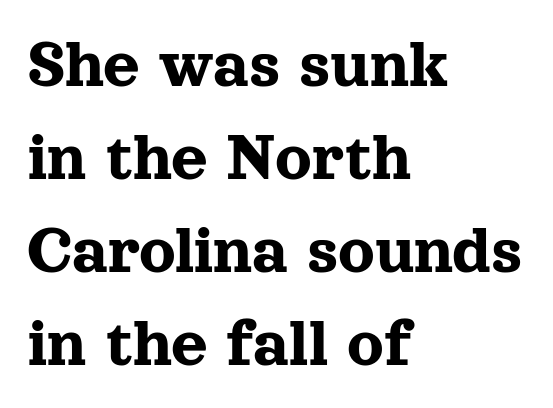
The image shows 71 px serif type, upright; set left-aligned, normal line spacing (1.31x), normal letter spacing, not underlined; a medium x-height.
